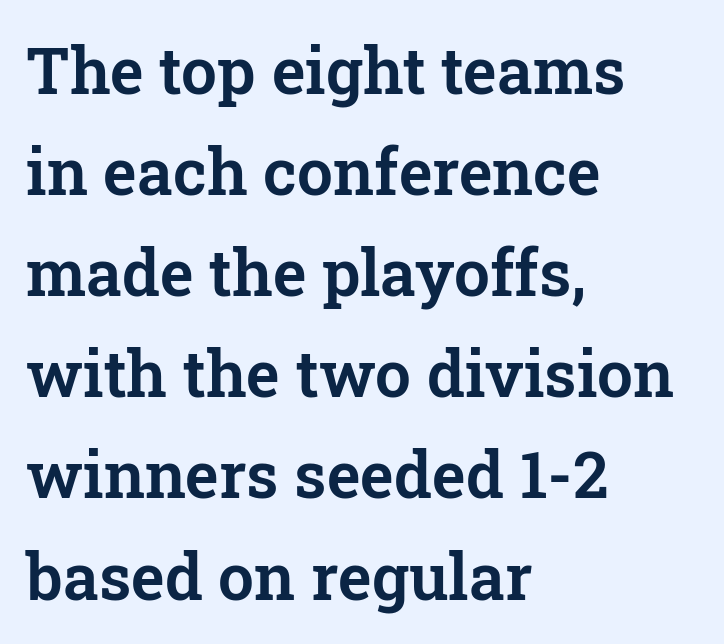
The image shows 64 px serif type, upright; set left-aligned, normal line spacing (1.58x), normal letter spacing, not underlined; low stroke contrast and a medium x-height.
